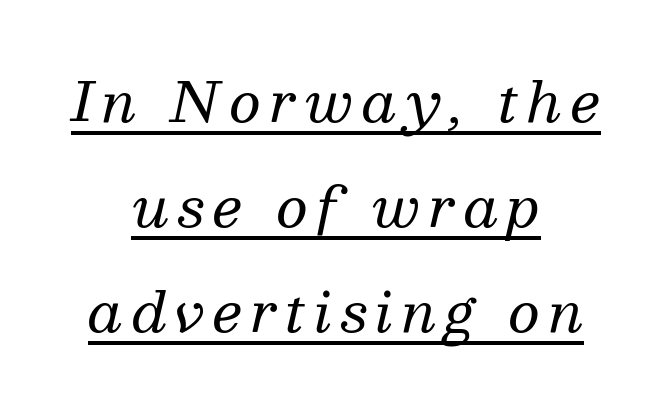
Q: Is the text bold? A: No.
Q: Is the text italic (slanted)? A: Yes, it leans right by about 13 degrees.
Q: Is the typeface a serif or a sans-serif typeface? A: Serif.
Q: Is the text underlined? A: Yes.
Q: How is the paragraph aligned? A: Centered.
Q: Is the spacing between lines tight, normal or loose? A: Loose.
Q: Width (condensed, normal, or wide)? A: Normal.
Q: Stroke contrast? A: Medium.
Q: x-height? A: Medium.
Q: Monospaced? A: No.
